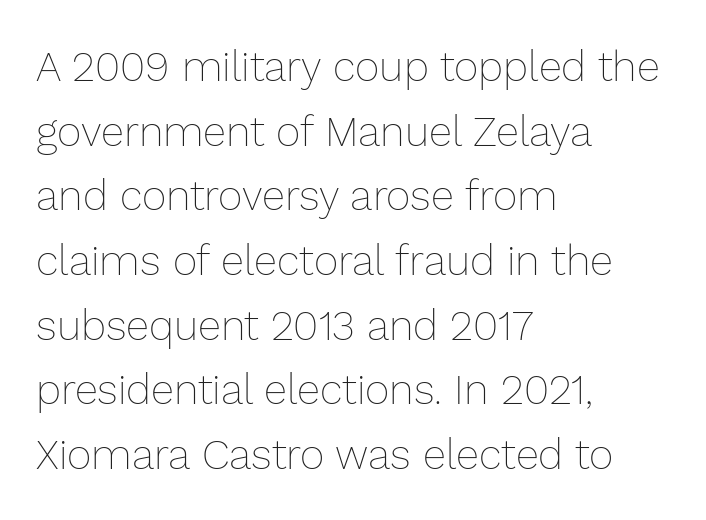
{"italic": "no", "bold": "no", "weight": "thin", "width": "normal", "stroke_contrast": "low", "x_height": "medium", "monospaced": "no", "underline": "no", "align": "left", "line_spacing": "normal", "line_spacing_ratio": 1.54, "letter_spacing": "normal", "letter_spacing_em": 0.0, "glyph_px": 42}
